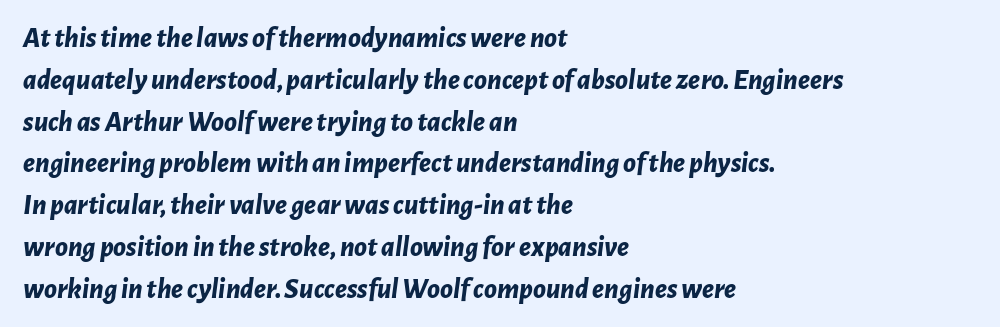
A dark, heavy texture on the line: the type is bold. This block has exactly the height ordinary leading produces. A typesetter would call this proportional, since set widths differ per character. These lines keep a tight, regular rhythm from letter to letter.
